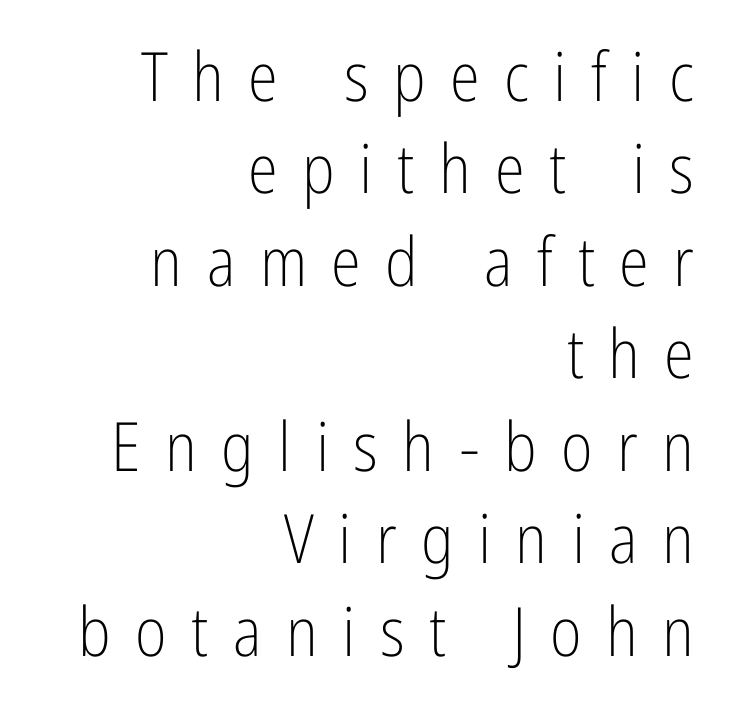
Q: Is the text bold? A: No.
Q: Is the text italic (slanted)? A: No, it is upright.
Q: Is the typeface a serif or a sans-serif typeface? A: Sans-serif.
Q: Is the text underlined? A: No.
Q: How is the paragraph aligned? A: Right-aligned.
Q: Is the spacing between letters normal or unusually wide? A: Unusually wide.
Q: Is the spacing between lines tight, normal or loose? A: Normal.
Q: Width (condensed, normal, or wide)? A: Condensed.
Q: Stroke contrast? A: Low.
Q: x-height? A: Medium.
Q: Monospaced? A: No.
